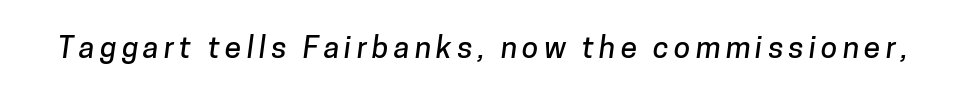
The foot of each line stays bare and open. Check where the strokes stop: nothing finishes them off — pure sans. You could not count columns in this text — the font is proportionally spaced.
